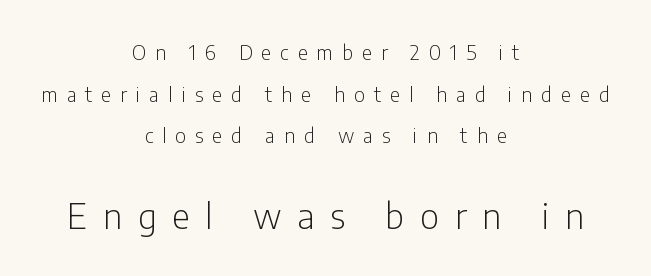
It's the straight-up-and-down kind of type. Honestly, the rows look like they've been pulled way apart. Spacing between characters has been opened up far beyond the box default. Every row of glyphs is offset so its center matches the block's center. The following chunk of copy outweighs the initial chunk in type size. Think standard paragraph weight, or any step lighter than that.
